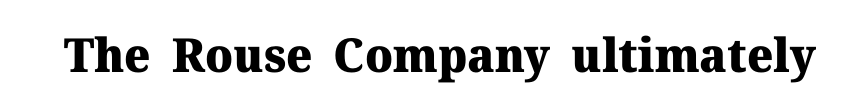
Caption: bold face, heavy strokes. Style check: upright. Are there feet on the stems? There are — it's a serif. The baseline area is clear. Note the varied advance widths — an 'i' is clearly narrower than an 'm'.
